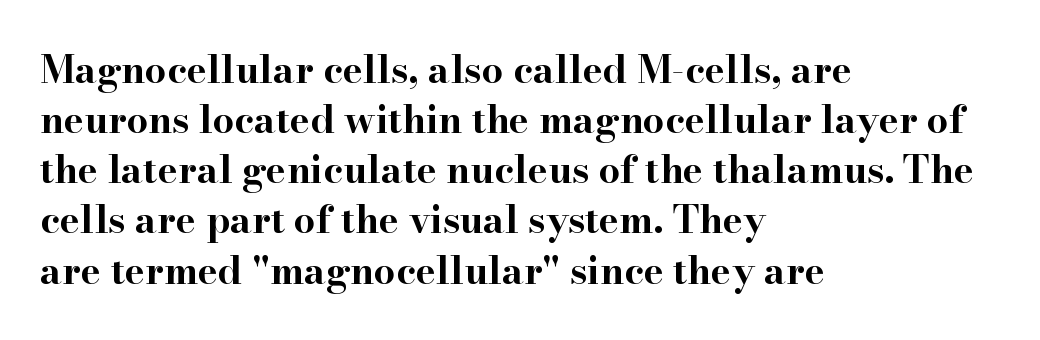
The image shows 38 px bold, wide serif type, upright; set left-aligned, normal line spacing (1.32x), normal letter spacing, not underlined; high stroke contrast and a small x-height.
